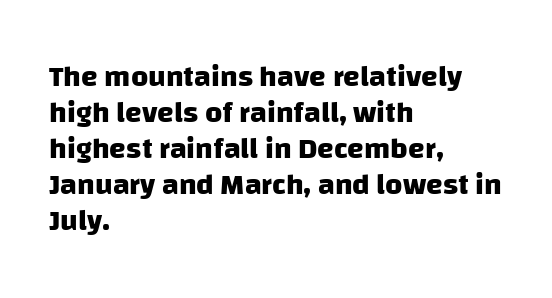
Q: Is the text bold? A: Yes.
Q: Is the typeface a serif or a sans-serif typeface? A: Sans-serif.
Q: Is the text underlined? A: No.
Q: How is the paragraph aligned? A: Left-aligned.
Q: Is the spacing between letters normal or unusually wide? A: Normal.
Q: Width (condensed, normal, or wide)? A: Normal.
Q: Stroke contrast? A: Low.
Q: x-height? A: Large.
Q: Monospaced? A: No.
